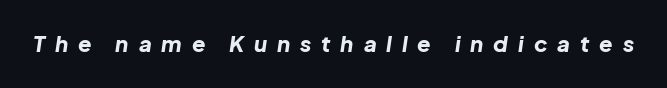
The image shows 22 px bold type, italic (leaning right); set unusually wide letter spacing (+0.45 em), not underlined.
